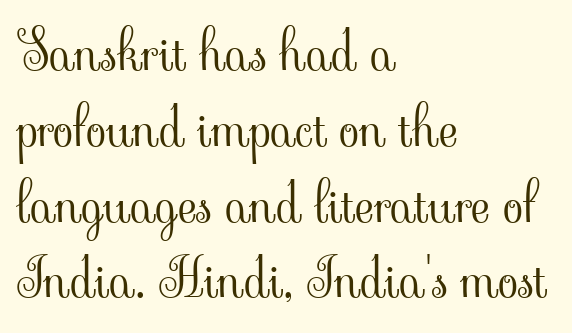
A typesetter would call this leading conventional body-copy spacing. Decoration check: the copy has no underline. Each word holds together tightly as a unit, with standard inter-letter gaps. Style check: upright. This sample has the flowing, uneven cadence of proportional lettering.
